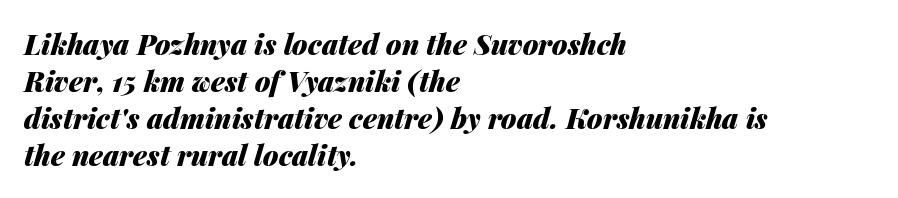
The glyphs are unaccompanied by any horizontal stroke below them. These lines are rendered in a variable-pitch font. Horizontal bands of white between lines are of average thickness. Quick note: italic. Strong, thick strokes mark this as bold type. The lines are quadded left.
